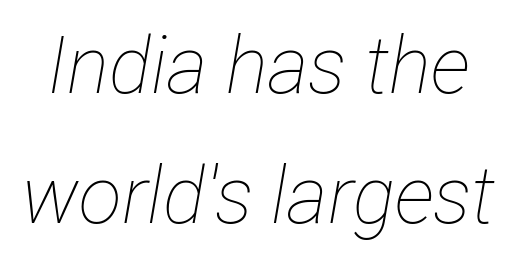
{"italic": "yes", "lean": "right", "slant_degrees": 12, "bold": "no", "weight": "thin", "width": "condensed", "stroke_contrast": "low", "x_height": "medium", "monospaced": "no", "underline": "no", "line_spacing": "normal", "line_spacing_ratio": 1.64, "letter_spacing": "normal", "letter_spacing_em": 0.0, "glyph_px": 79}
